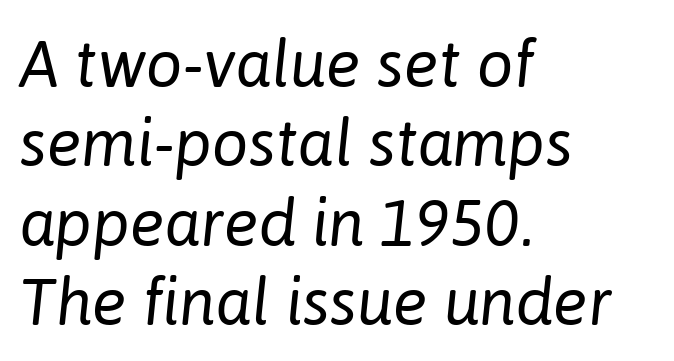
Q: Is the text bold? A: No.
Q: Is the text italic (slanted)? A: Yes, it leans right by about 6 degrees.
Q: Is the text underlined? A: No.
Q: How is the paragraph aligned? A: Left-aligned.
Q: Is the spacing between letters normal or unusually wide? A: Normal.
Q: Width (condensed, normal, or wide)? A: Normal.
Q: Stroke contrast? A: Low.
Q: x-height? A: Medium.
Q: Monospaced? A: No.
